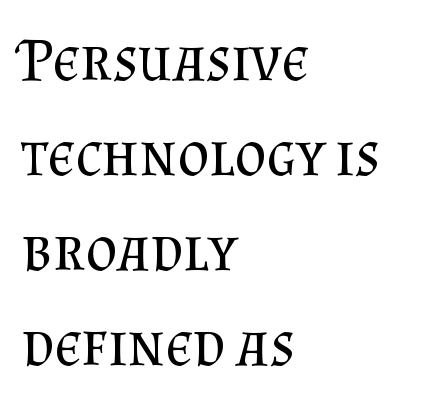
These lines are rendered in a variable-pitch font. Rendered with straight, roman letterforms. Caption: standard tracking, unaltered. These lines stack with their left ends in a neat column. Typographically, this falls in the serif category.
